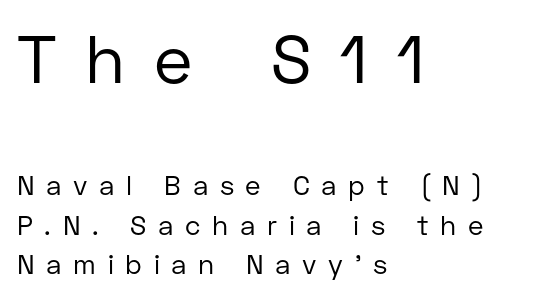
The image shows 67 px regular-weight sans-serif type, upright; set left-aligned, normal line spacing (1.46x), unusually wide letter spacing (+0.43 em), not underlined; the first (top) block is 2.48x larger; low stroke contrast and a medium x-height.
